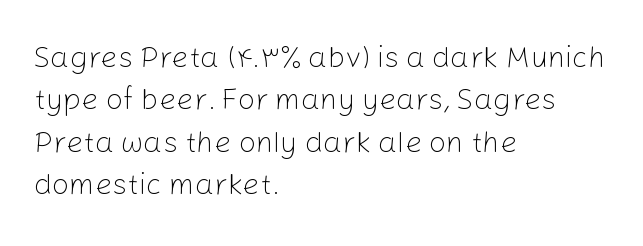
No italicization has been applied; the sample stays upright. Weight: not bold — regular or lighter. Varying glyph widths throughout — classic text-font behaviour. Each word holds together tightly as a unit, with standard inter-letter gaps. A classic flush-left, rag-right setting is used for this passage. The glyphs are unaccompanied by any horizontal stroke below them.
